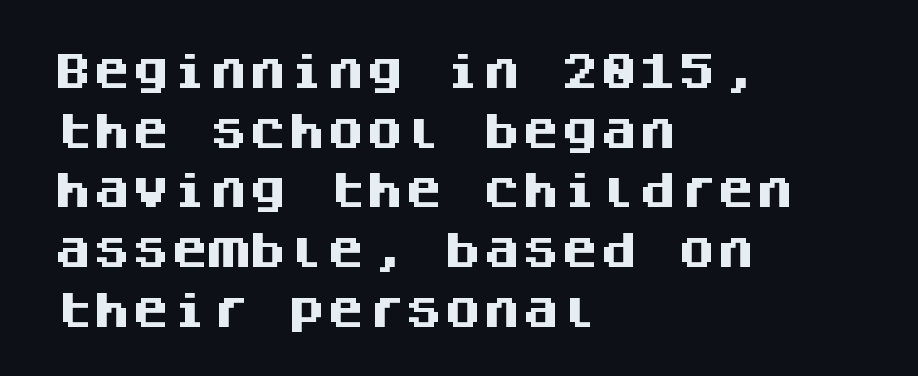
{"serif": "no", "italic": "no", "bold": "yes", "weight": "heavy", "width": "normal", "stroke_contrast": "medium", "x_height": "large", "monospaced": "yes", "underline": "no", "align": "left", "line_spacing": "normal", "line_spacing_ratio": 1.53, "letter_spacing": "normal", "letter_spacing_em": 0.0, "glyph_px": 39}
